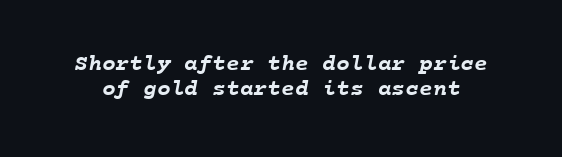
{"bold": "yes", "underline": "no", "line_spacing": "tight", "line_spacing_ratio": 1.08, "letter_spacing": "normal", "letter_spacing_em": 0.0, "glyph_px": 23}
